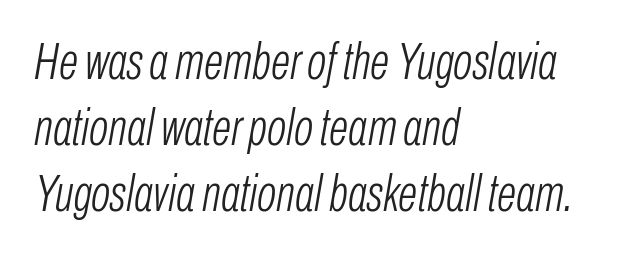
These lines are set flush left with a ragged right edge. Spacing verdict: proportional, widths tailored to each character. Between one letter and the next there's only the usual sliver of space. The weight tops out at a normal text grade.
